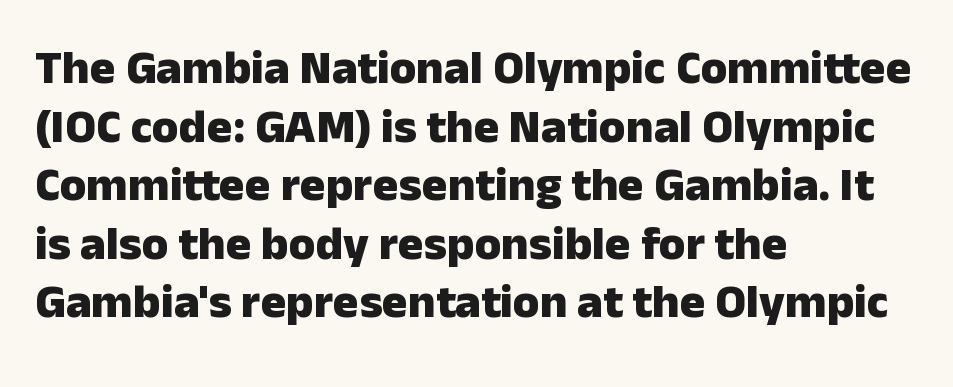
{"serif": "no", "italic": "no", "bold": "yes", "weight": "heavy", "width": "normal", "stroke_contrast": "low", "x_height": "medium", "monospaced": "no", "underline": "no", "align": "left", "line_spacing_ratio": 1.22, "letter_spacing": "normal", "letter_spacing_em": 0.0, "glyph_px": 48}
